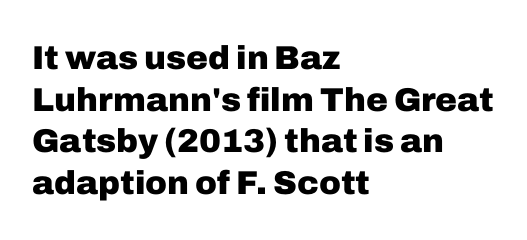
The image shows 33 px heavy sans-serif type, upright; set left-aligned, normal line spacing (1.26x), normal letter spacing, not underlined; low stroke contrast and a medium x-height.
